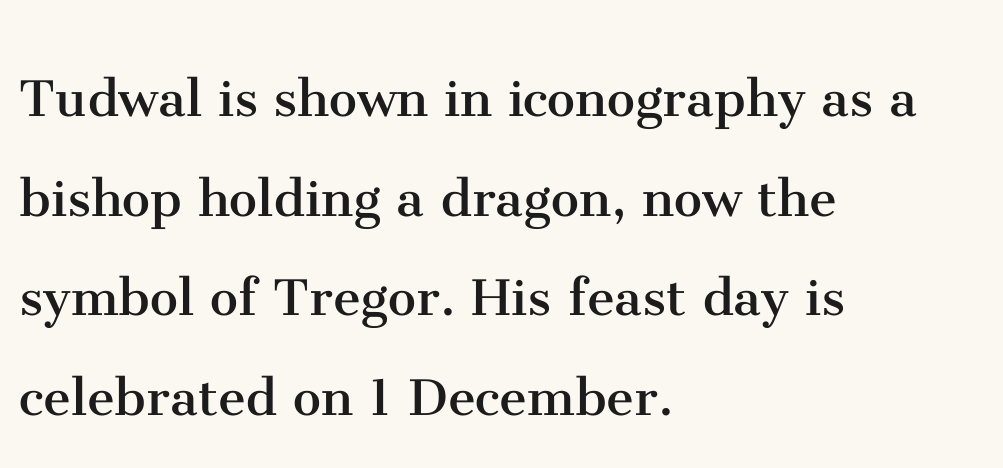
{"serif": "yes", "italic": "no", "bold": "no", "weight": "regular", "width": "normal", "stroke_contrast": "medium", "x_height": "medium", "monospaced": "no", "underline": "no", "align": "left", "line_spacing": "normal", "line_spacing_ratio": 1.58, "letter_spacing": "normal", "letter_spacing_em": 0.0, "glyph_px": 63}
